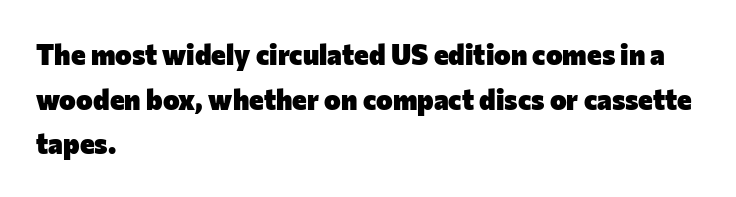
{"serif": "no", "italic": "no", "bold": "yes", "weight": "heavy", "width": "normal", "stroke_contrast": "low", "x_height": "medium", "monospaced": "no", "underline": "no", "align": "left", "line_spacing": "normal", "line_spacing_ratio": 1.59, "letter_spacing": "normal", "letter_spacing_em": 0.0, "glyph_px": 28}
